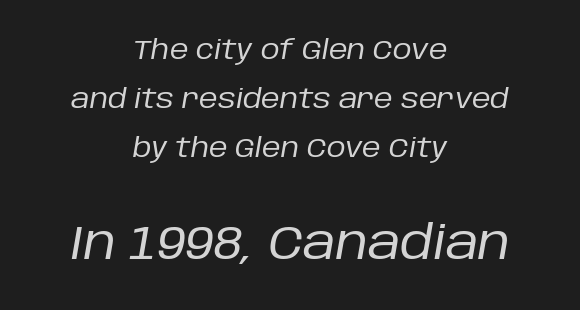
The image shows 46 px regular-weight type, italic (leaning right); set centered, line spacing 1.89x, normal letter spacing, not underlined; the second (bottom) block is 1.77x larger; low stroke contrast and a large x-height.
